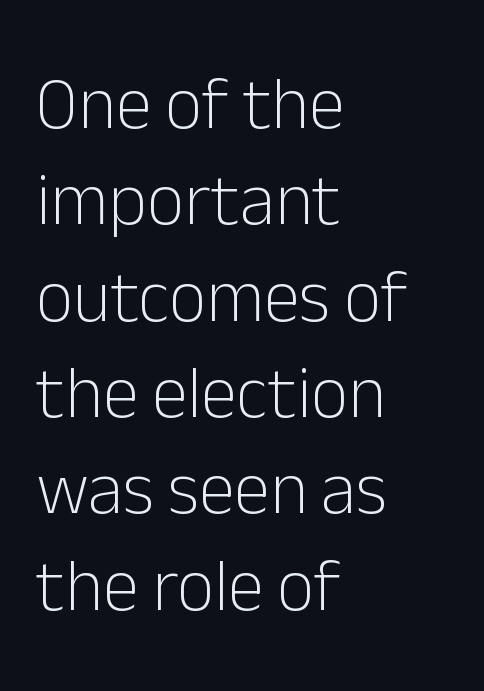
The image shows 73 px light sans-serif type, upright; set left-aligned, normal line spacing (1.32x), normal letter spacing, not underlined; low stroke contrast and a medium x-height.
